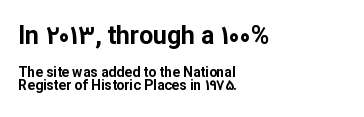
Q: Is the text bold? A: Yes.
Q: Is the text italic (slanted)? A: No, it is upright.
Q: Is the text underlined? A: No.
Q: How is the paragraph aligned? A: Left-aligned.
Q: Is the spacing between letters normal or unusually wide? A: Normal.
Q: Is the spacing between lines tight, normal or loose? A: Tight.
Q: Which block of text is set in a larger size, the first (top) or the second (bottom)? A: The first (top) one.
